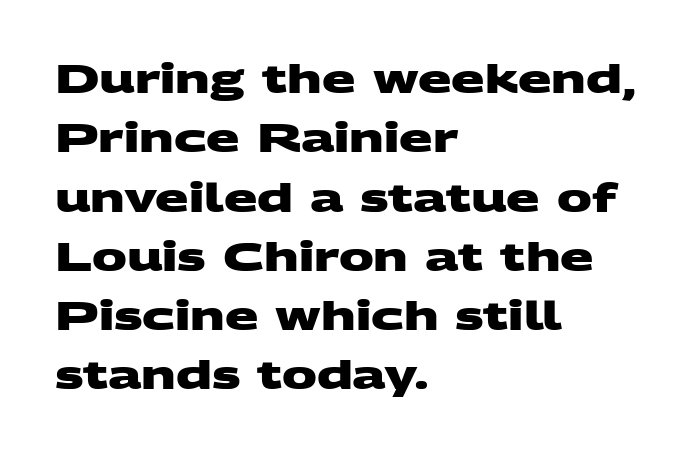
The image shows 39 px heavy, wide sans-serif type; set left-aligned, normal line spacing (1.52x), normal letter spacing, not underlined; medium stroke contrast and a large x-height.
